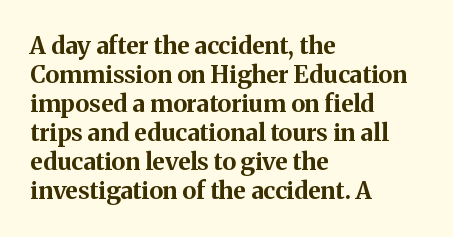
The image shows 24 px bold type, upright; set left-aligned, line spacing 1.21x, normal letter spacing, not underlined.
